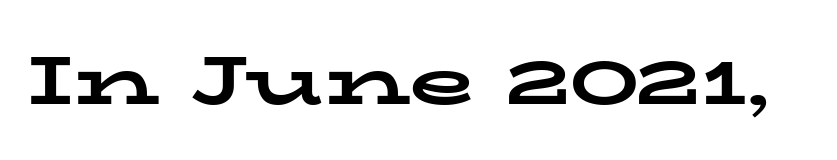
The image shows 68 px bold, wide serif type, upright; set normal letter spacing, not underlined; low stroke contrast and a medium x-height.
